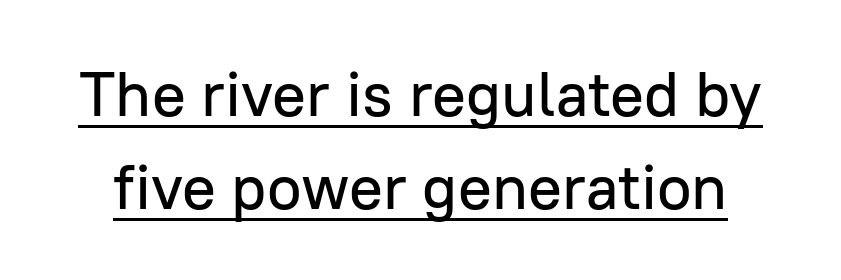
The image shows 63 px sans-serif type, upright; set normal line spacing (1.48x), normal letter spacing, underlined; low stroke contrast and a medium x-height.
